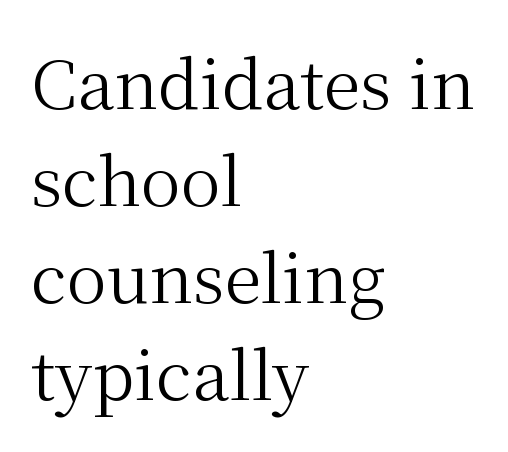
{"serif": "yes", "italic": "no", "bold": "no", "weight": "regular", "width": "normal", "stroke_contrast": "medium", "x_height": "medium", "monospaced": "no", "underline": "no", "align": "left", "line_spacing": "normal", "line_spacing_ratio": 1.45, "letter_spacing": "normal", "letter_spacing_em": 0.0, "glyph_px": 67}
